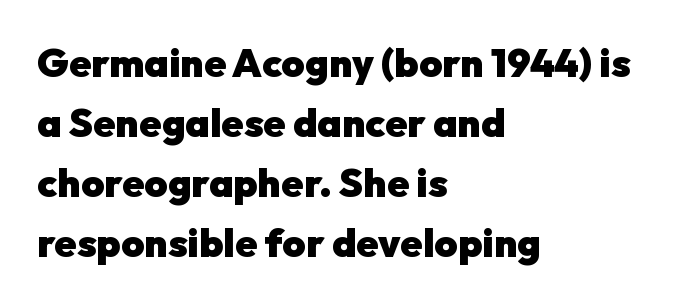
I'd call this a sans setting — the letters go barefoot. Clear beneath every line of the passage. Reading down the block, your eye returns to a fixed left position each line. Spacing verdict: proportional, widths tailored to each character. These lines were composed using upright roman letters.
